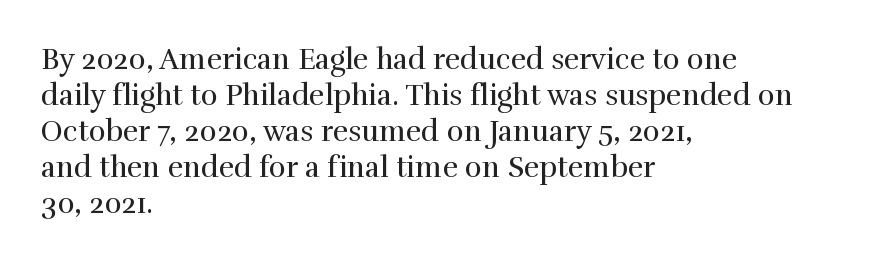
Q: Is the text bold? A: No.
Q: Is the text italic (slanted)? A: No, it is upright.
Q: Is the typeface a serif or a sans-serif typeface? A: Serif.
Q: Is the text underlined? A: No.
Q: How is the paragraph aligned? A: Left-aligned.
Q: Is the spacing between letters normal or unusually wide? A: Normal.
Q: Width (condensed, normal, or wide)? A: Normal.
Q: x-height? A: Medium.
Q: Monospaced? A: No.
